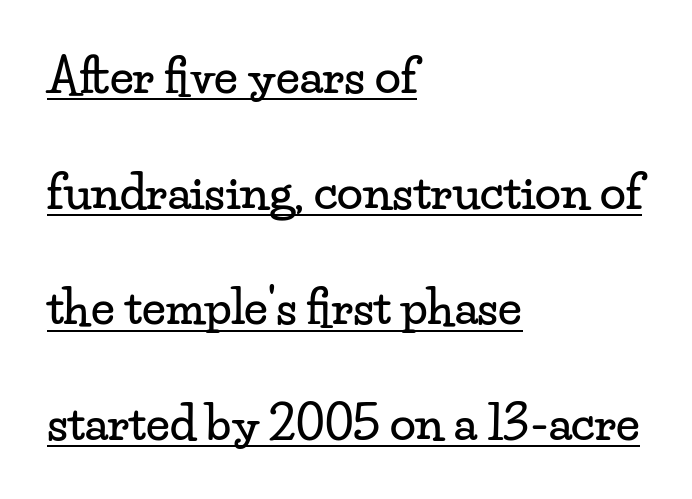
The image shows 47 px wide serif type, upright; set left-aligned, loose line spacing (2.46x), normal letter spacing, underlined; low stroke contrast and a small x-height.
